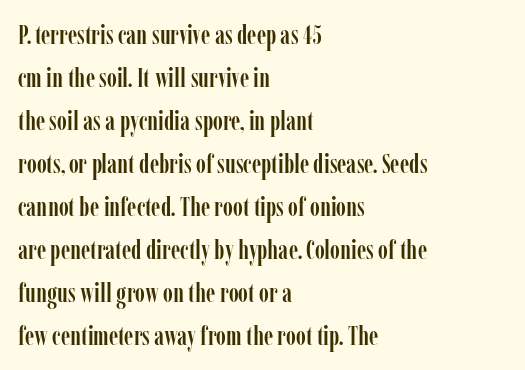
The image shows 27 px text type, upright; set left-aligned, normal line spacing (1.59x), normal letter spacing, not underlined.
